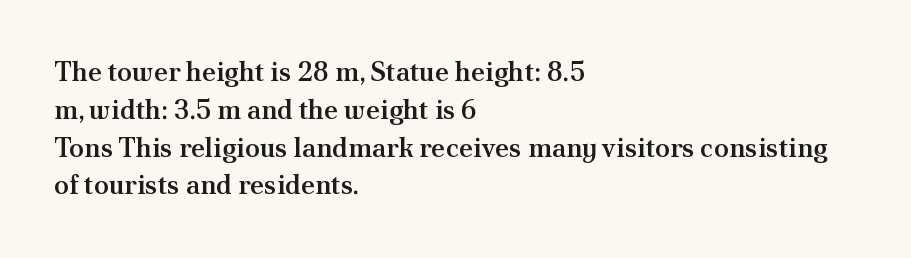
Short note: letters normally spaced. In terms of weight, the rendering is demibold, just under bold. Students, observe: this is what conventionally led text looks like. The typography opts for an upright posture over an oblique one. Each line starts at the same left margin while the right side varies. Check the space under the baseline: it is left empty.
